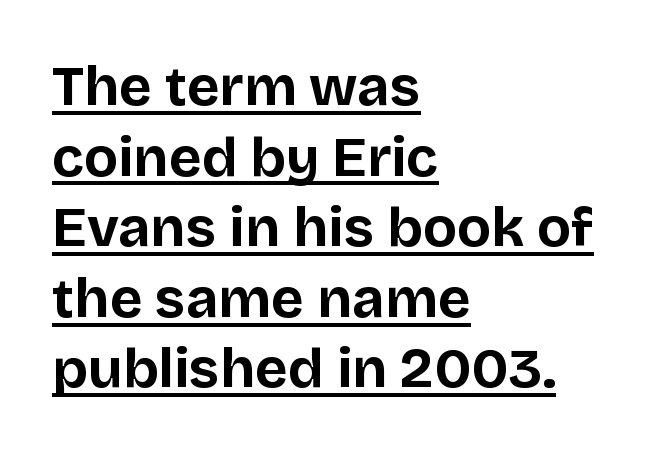
Q: Is the text bold? A: Yes.
Q: Is the text italic (slanted)? A: No, it is upright.
Q: Is the typeface a serif or a sans-serif typeface? A: Sans-serif.
Q: Is the text underlined? A: Yes.
Q: How is the paragraph aligned? A: Left-aligned.
Q: Is the spacing between letters normal or unusually wide? A: Normal.
Q: Is the spacing between lines tight, normal or loose? A: Normal.
Q: Width (condensed, normal, or wide)? A: Normal.
Q: Stroke contrast? A: Low.
Q: x-height? A: Large.
Q: Monospaced? A: No.
